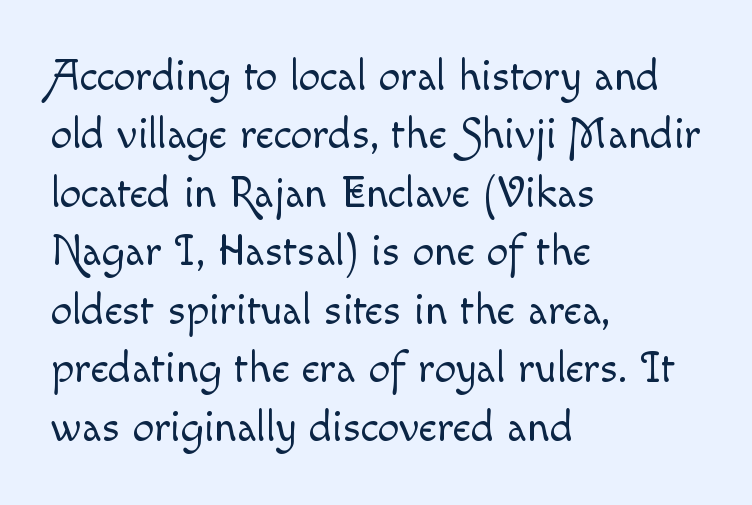
Compared with a centered layout, this one pins lines to the left instead. Nobody drew a line under any word here. Here the designer chose a conventional face with non-uniform glyph widths. The vertical gap from one line to the next is medium.
